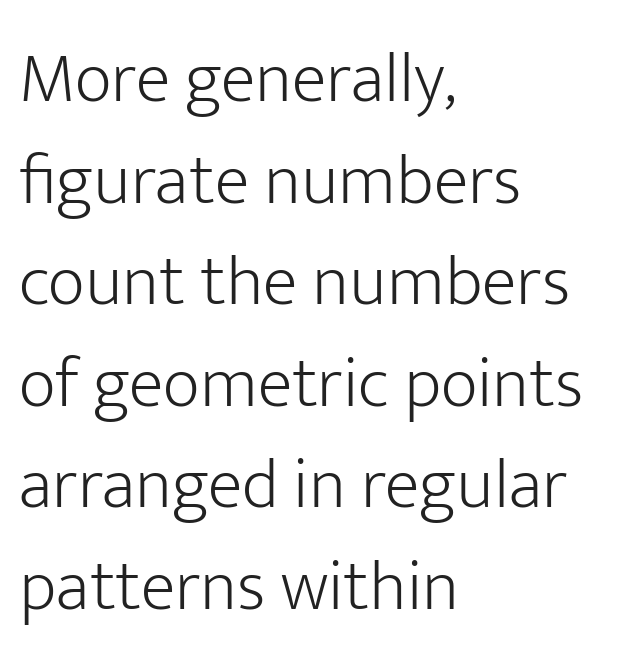
Spacing verdict: proportional, widths tailored to each character. To sum up the face: it is a sans, with no serifs. Heaviness? Minimal to ordinary, like unemphasized prose. Beneath every word, the page is bare. Short note: letters normally spaced. Where is the straight margin? On the left.
